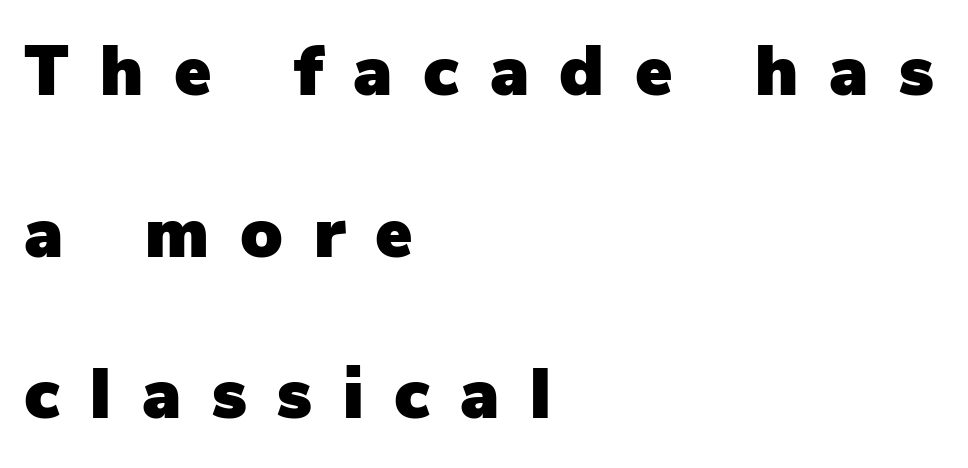
Q: Is the text italic (slanted)? A: No, it is upright.
Q: Is the typeface a serif or a sans-serif typeface? A: Sans-serif.
Q: Is the text underlined? A: No.
Q: How is the paragraph aligned? A: Left-aligned.
Q: Is the spacing between letters normal or unusually wide? A: Unusually wide.
Q: Is the spacing between lines tight, normal or loose? A: Loose.
Q: Width (condensed, normal, or wide)? A: Normal.
Q: Stroke contrast? A: Low.
Q: x-height? A: Medium.
Q: Monospaced? A: No.
